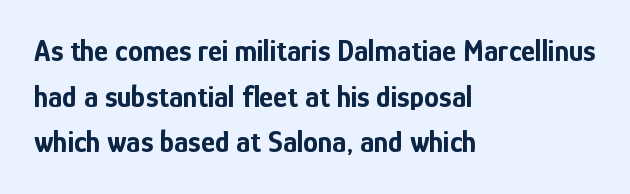
{"serif": "no", "italic": "no", "bold": "yes", "weight": "bold", "width": "condensed", "stroke_contrast": "low", "x_height": "medium", "monospaced": "no", "underline": "no", "align": "left", "line_spacing": "normal", "line_spacing_ratio": 1.52, "letter_spacing": "normal", "letter_spacing_em": 0.0, "glyph_px": 30}
